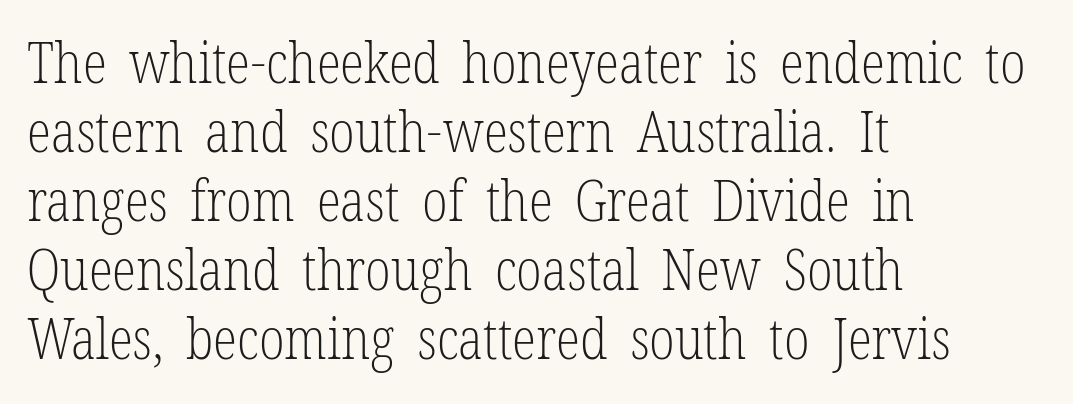
The strip under each line holds only bare page. Spacing between characters is what you'd get straight out of the box. You can tell it's not italic because the verticals are truly vertical. Leftover space on each line is placed entirely after the last word. The rendering shows small feet on the letterforms — a serif design. Do the characters align in a grid? No, the font is proportional.
